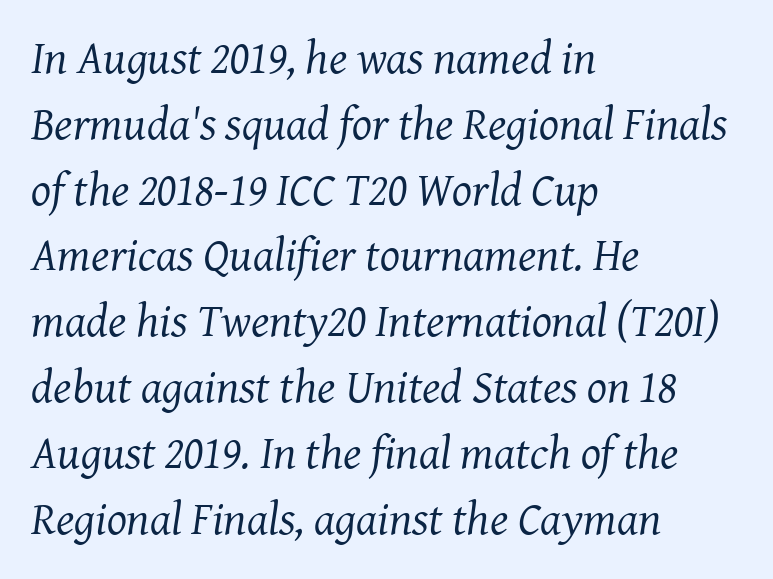
Q: Is the text bold? A: No.
Q: Is the text italic (slanted)? A: Yes, it leans right by about 8 degrees.
Q: Is the typeface a serif or a sans-serif typeface? A: Serif.
Q: Is the text underlined? A: No.
Q: How is the paragraph aligned? A: Left-aligned.
Q: Is the spacing between letters normal or unusually wide? A: Normal.
Q: Is the spacing between lines tight, normal or loose? A: Normal.
Q: Width (condensed, normal, or wide)? A: Normal.
Q: Stroke contrast? A: Medium.
Q: x-height? A: Medium.
Q: Monospaced? A: No.
